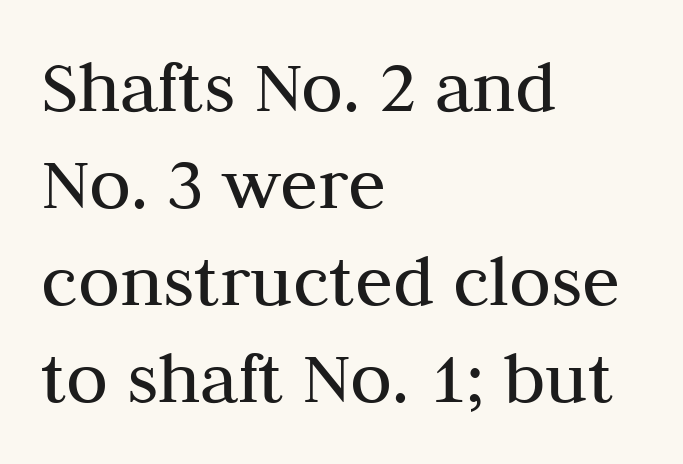
{"serif": "yes", "italic": "no", "bold": "no", "weight": "regular", "width": "normal", "stroke_contrast": "medium", "x_height": "medium", "monospaced": "no", "underline": "no", "align": "left", "line_spacing": "normal", "line_spacing_ratio": 1.26, "letter_spacing": "normal", "letter_spacing_em": 0.0, "glyph_px": 77}
